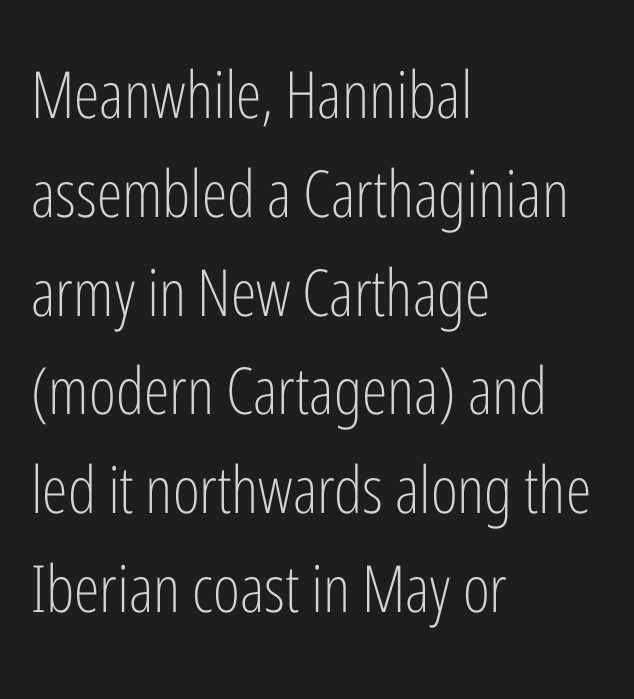
Just letters on the line, the space beneath them empty. Notice how descenders clear the ascenders below comfortably — that's standard leading. This sample uses an upright cut, with every glyph sitting square on the baseline. All the whitespace from short lines collects on the right.
